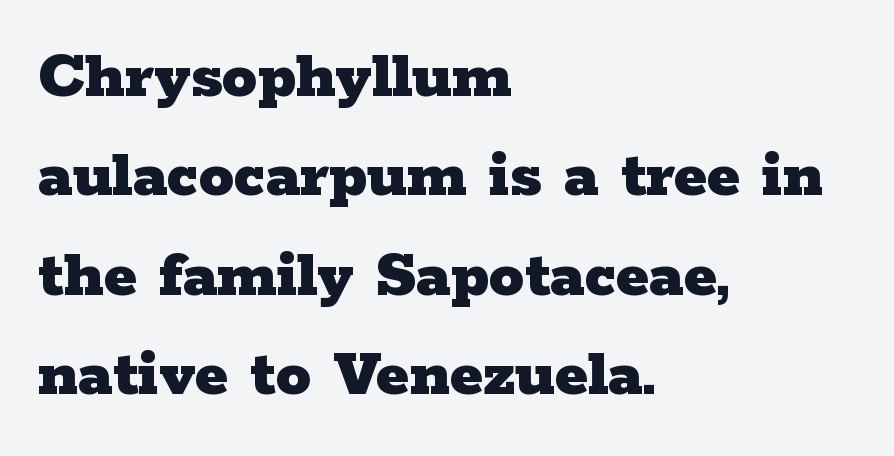
All the whitespace from short lines collects on the right. How are the letters spaced? Ordinarily, with no added tracking. A clean baseline with only descenders dipping below it. Weight check: bold — yes, fully.
